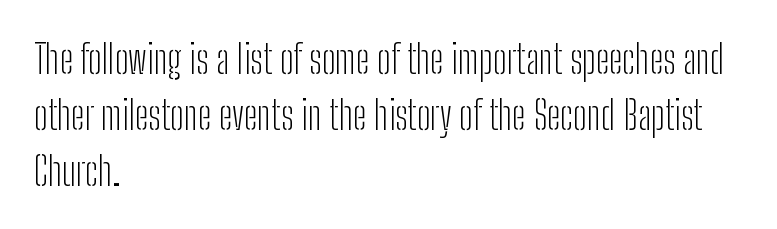
The image shows 40 px light, condensed sans-serif type, upright; set left-aligned, normal line spacing (1.4x), normal letter spacing, not underlined; low stroke contrast and a medium x-height.
